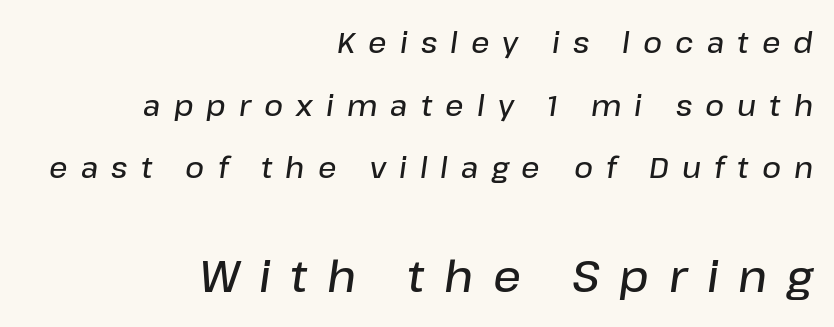
The image shows 44 px semibold type, italic (leaning right); set right-aligned, loose line spacing (2.16x), unusually wide letter spacing (+0.45 em), not underlined; the second (bottom) block is 1.52x larger; low stroke contrast and a medium x-height.
